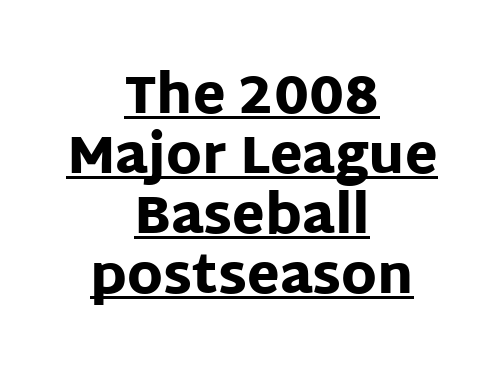
Typesetter's note: full bold, strokes at maximum text heaviness. You could not count columns in this text — the font is proportionally spaced. What kind of face is this? One without serifs — a sans. The rag falls on both sides of this text block equally. A typesetter would call this leading minimal, almost set solid. The horizontal fit of the characters is conventional and even.
